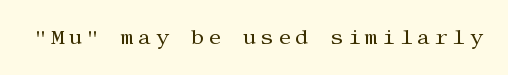
The image shows 21 px text type, upright; set not underlined.
